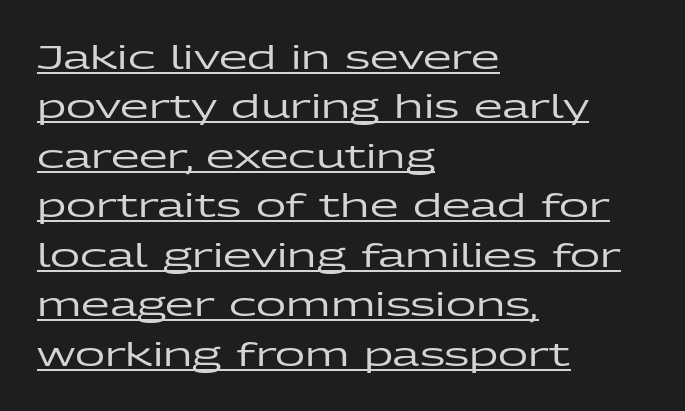
Q: Is the text italic (slanted)? A: No, it is upright.
Q: Is the typeface a serif or a sans-serif typeface? A: Sans-serif.
Q: Is the text underlined? A: Yes.
Q: How is the paragraph aligned? A: Left-aligned.
Q: Is the spacing between letters normal or unusually wide? A: Normal.
Q: Is the spacing between lines tight, normal or loose? A: Normal.
Q: Width (condensed, normal, or wide)? A: Wide.
Q: Stroke contrast? A: Low.
Q: x-height? A: Medium.
Q: Monospaced? A: No.
